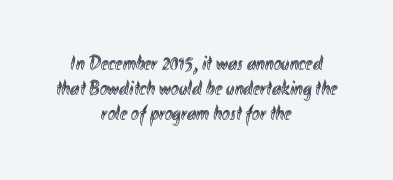
Q: Is the text italic (slanted)? A: Yes.
Q: Is the text underlined? A: No.
Q: How is the paragraph aligned? A: Centered.
Q: Is the spacing between letters normal or unusually wide? A: Normal.
